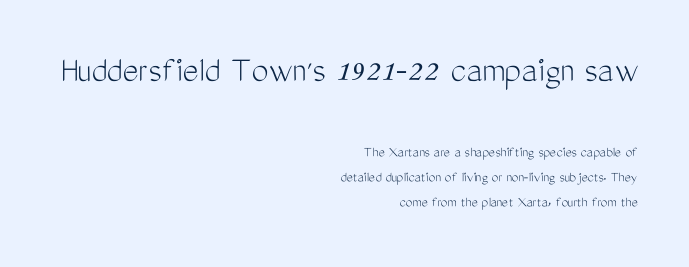
The image shows 38 px light, condensed sans-serif type, upright; set right-aligned, normal line spacing (1.66x), normal letter spacing, not underlined; the first (top) block is 2.53x larger; medium stroke contrast and a medium x-height.
